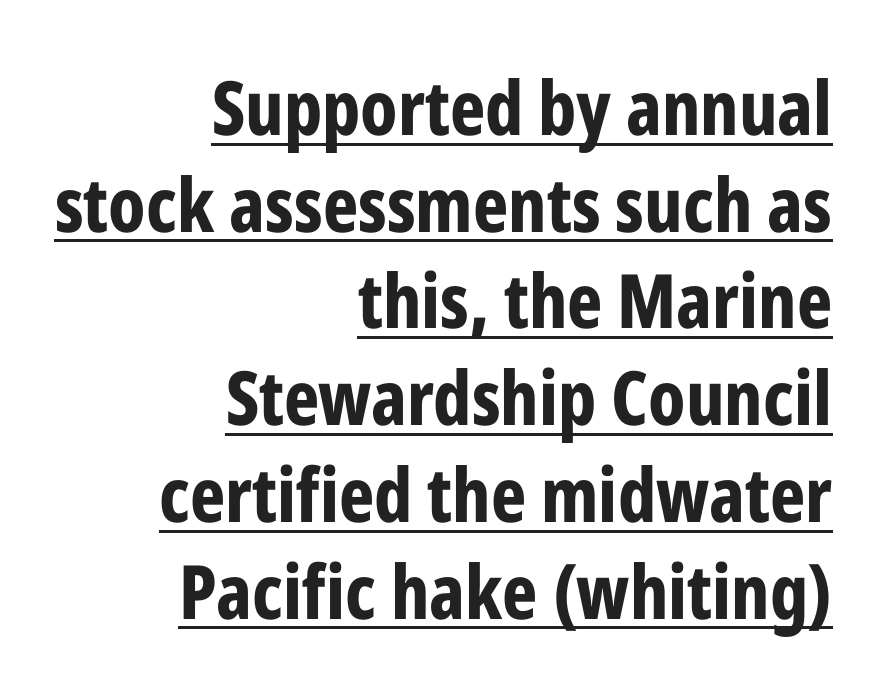
Q: Is the text bold? A: Yes.
Q: Is the text italic (slanted)? A: No, it is upright.
Q: Is the typeface a serif or a sans-serif typeface? A: Sans-serif.
Q: Is the text underlined? A: Yes.
Q: How is the paragraph aligned? A: Right-aligned.
Q: Is the spacing between letters normal or unusually wide? A: Normal.
Q: Is the spacing between lines tight, normal or loose? A: Normal.
Q: Width (condensed, normal, or wide)? A: Condensed.
Q: Stroke contrast? A: Low.
Q: x-height? A: Medium.
Q: Monospaced? A: No.
